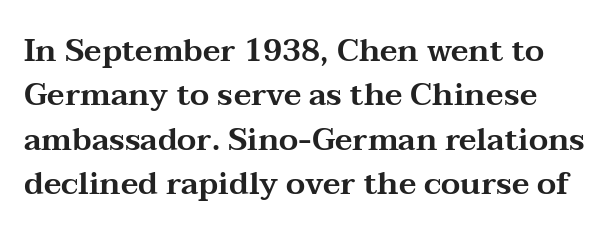
{"serif": "yes", "italic": "no", "width": "wide", "stroke_contrast": "medium", "x_height": "medium", "monospaced": "no", "underline": "no", "line_spacing": "normal", "line_spacing_ratio": 1.43, "letter_spacing": "normal", "letter_spacing_em": 0.0, "glyph_px": 31}
